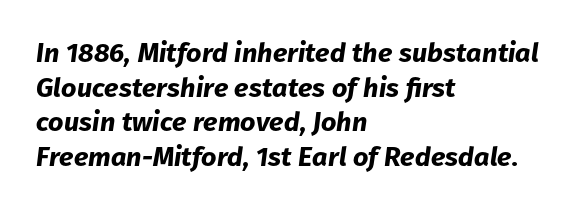
Q: Is the text bold? A: Yes.
Q: Is the text italic (slanted)? A: Yes, it leans right by about 8 degrees.
Q: Is the text underlined? A: No.
Q: How is the paragraph aligned? A: Left-aligned.
Q: Is the spacing between letters normal or unusually wide? A: Normal.
Q: Is the spacing between lines tight, normal or loose? A: Normal.
